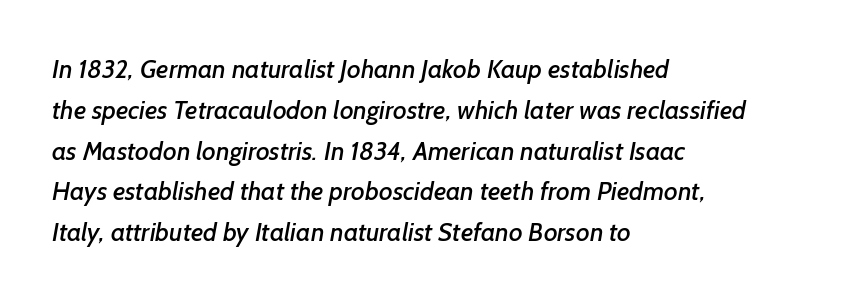
The area under the type is left untouched. Does the leading feel generous? No, just average. Does extra space separate the letters? No, they use regular spacing. Casual observation: everything's shoved over to the left.
